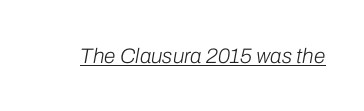
{"italic": "yes", "lean": "right", "slant_degrees": 10, "bold": "no", "underline": "yes", "letter_spacing": "normal", "letter_spacing_em": 0.0, "glyph_px": 21}
